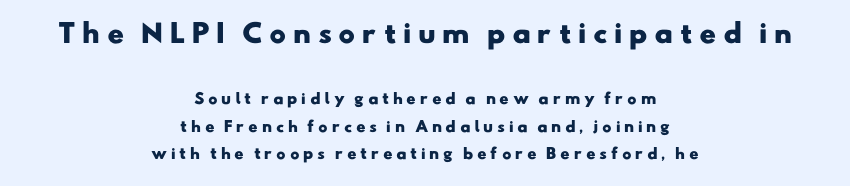
The image shows 25 px bold type; set centered, loose line spacing (1.97x), unusually wide letter spacing (+0.26 em), not underlined; the first (top) block is 1.79x larger.
